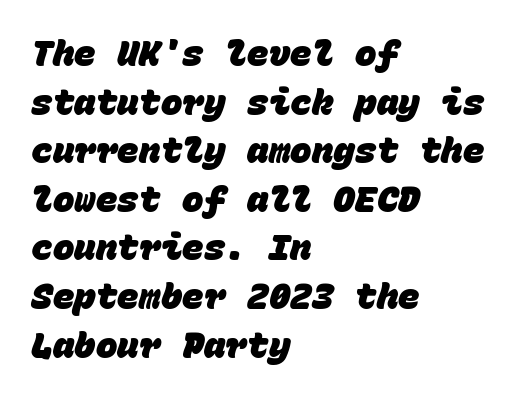
{"serif": "no", "bold": "yes", "weight": "heavy", "width": "normal", "stroke_contrast": "low", "x_height": "large", "monospaced": "yes", "underline": "no", "align": "left", "line_spacing": "normal", "line_spacing_ratio": 1.35, "letter_spacing": "normal", "letter_spacing_em": 0.0, "glyph_px": 36}
